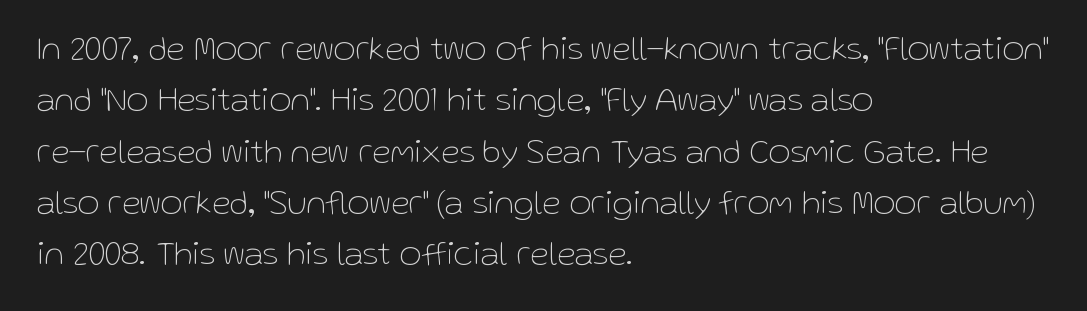
The font family rendered here belongs to the sans-serif group. Does the leading feel generous? No, just average. The specimen reads as upright at a glance. Any mark beneath the type? The region is blank. Bold? No — there's no thickening of the strokes.
